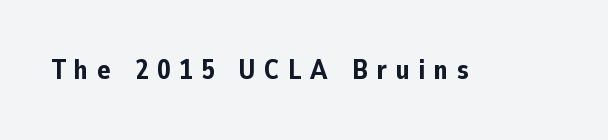
Q: Is the text bold? A: Yes.
Q: Is the text italic (slanted)? A: No, it is upright.
Q: Is the text underlined? A: No.
Q: Is the spacing between letters normal or unusually wide? A: Unusually wide.
